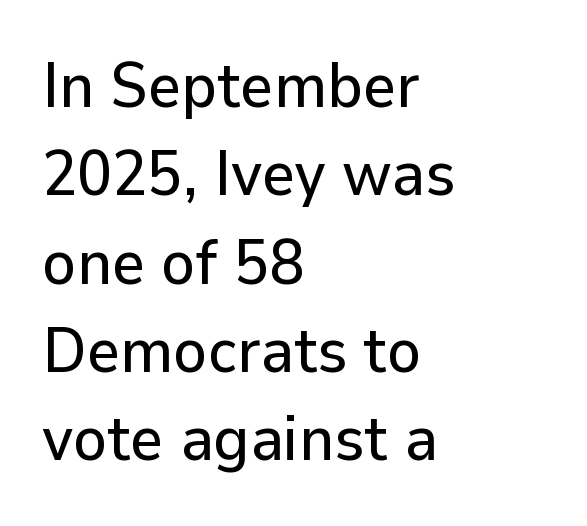
{"serif": "no", "italic": "no", "width": "normal", "stroke_contrast": "low", "x_height": "medium", "monospaced": "no", "underline": "no", "align": "left", "line_spacing": "normal", "line_spacing_ratio": 1.38, "letter_spacing": "normal", "letter_spacing_em": 0.0, "glyph_px": 64}
